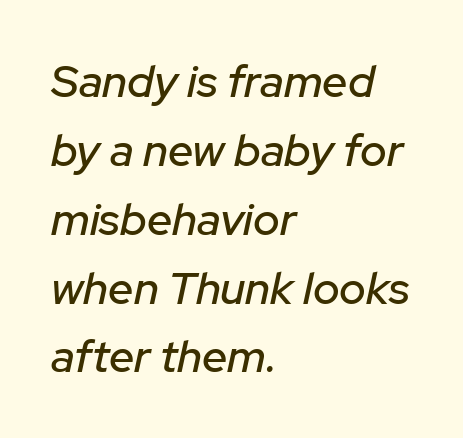
The image shows 45 px text type, italic (leaning right); set left-aligned, normal line spacing (1.53x), normal letter spacing, not underlined; low stroke contrast and a medium x-height.
